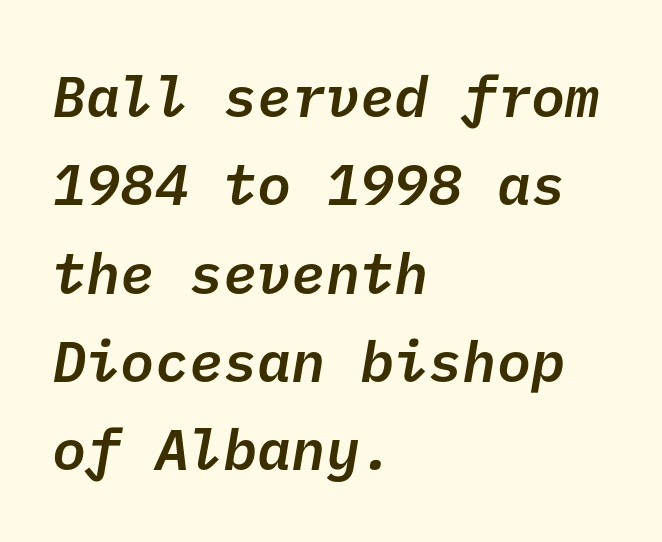
Vertically, the passage feels balanced, rows spaced as you'd expect. The typesetter chose a ragged-right arrangement here. Stems and bowls a touch heavier than normal — semibold. The face used here is a sans, in the tradition of grotesques and geometrics. Anything drawn beneath the words? Only blank space.
